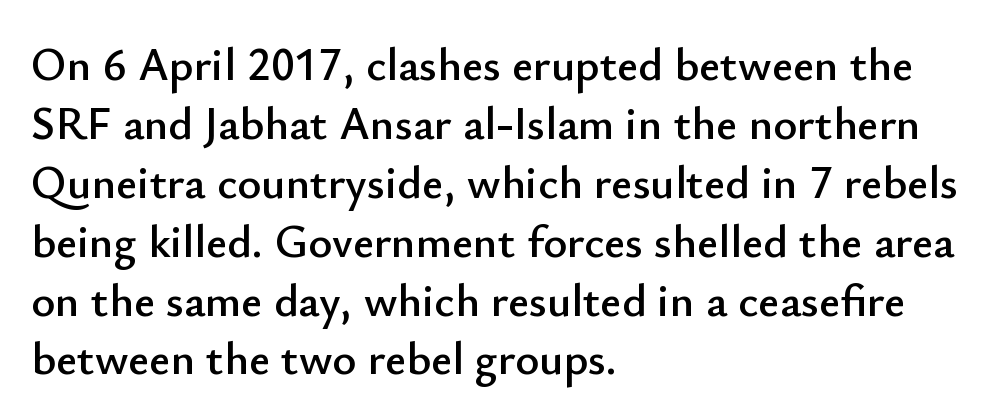
The letters sit at their default tracking, neither squeezed nor spread. The axis of the letterforms is exactly vertical. The glyphs are unaccompanied by any horizontal stroke below them. Looks like regular typesetting: each glyph gets only the width it needs.
